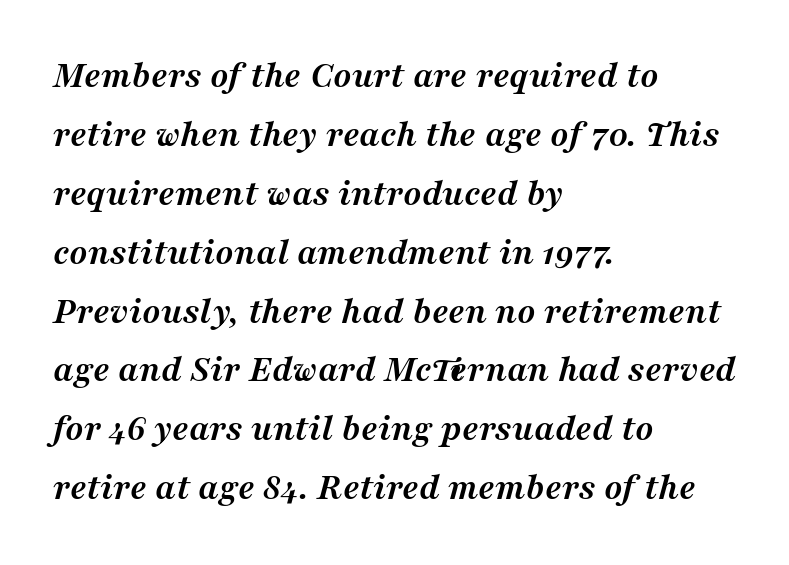
Nobody drew a line under any word here. This is serif lettering, the kind often seen in printed books. Proportional: the letters do not fall into vertical columns. A full-strength bold gives these letters their thick strokes. Notice how descenders clear the ascenders below comfortably — that's standard leading. Italic: yes, the glyphs are oblique.
